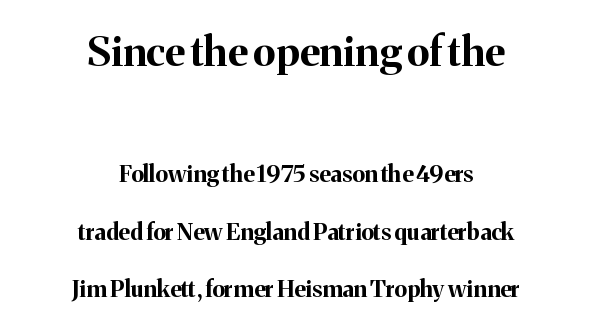
The image shows 41 px bold serif type, upright; set centered, loose line spacing (2.48x), normal letter spacing, not underlined; the first (top) block is 1.78x larger; medium stroke contrast and a medium x-height.
